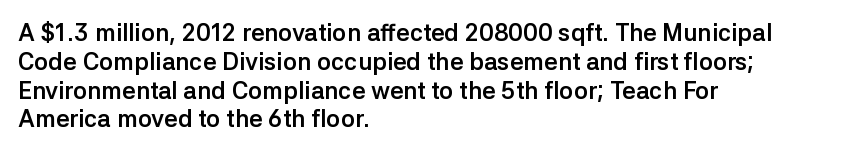
Q: Is the text bold? A: Yes.
Q: Is the text italic (slanted)? A: No, it is upright.
Q: Is the text underlined? A: No.
Q: How is the paragraph aligned? A: Left-aligned.
Q: Is the spacing between letters normal or unusually wide? A: Normal.
